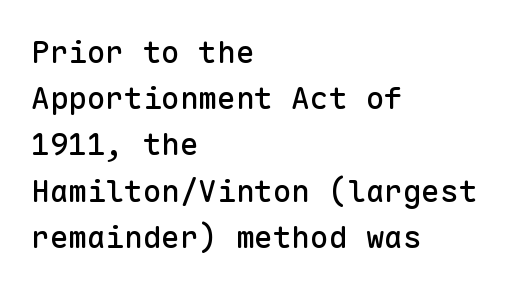
The image shows 31 px sans-serif type, upright, monospaced; set left-aligned, normal line spacing (1.49x), normal letter spacing, not underlined; low stroke contrast and a medium x-height.
